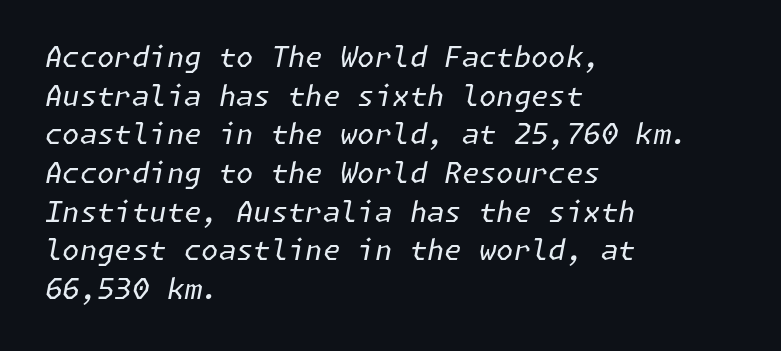
{"italic": "yes", "lean": "right", "slant_degrees": 11, "bold": "no", "weight": "regular", "width": "normal", "stroke_contrast": "low", "x_height": "medium", "underline": "no", "align": "left", "line_spacing": "normal", "line_spacing_ratio": 1.38, "letter_spacing": "normal", "letter_spacing_em": 0.0, "glyph_px": 28}
